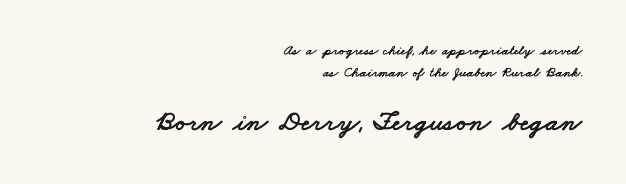
{"serif": "no", "width": "wide", "stroke_contrast": "low", "x_height": "small", "monospaced": "no", "underline": "no", "align": "right", "line_spacing": "normal", "line_spacing_ratio": 1.56, "letter_spacing": "normal", "letter_spacing_em": 0.0, "larger_block": "second", "size_ratio": 2.0, "glyph_px": 28}
